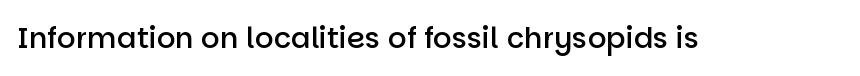
Q: Is the text bold? A: Semi-bold.
Q: Is the text italic (slanted)? A: No, it is upright.
Q: Is the typeface a serif or a sans-serif typeface? A: Sans-serif.
Q: Is the text underlined? A: No.
Q: Is the spacing between letters normal or unusually wide? A: Normal.
Q: Width (condensed, normal, or wide)? A: Normal.
Q: Stroke contrast? A: Low.
Q: x-height? A: Large.
Q: Monospaced? A: No.
